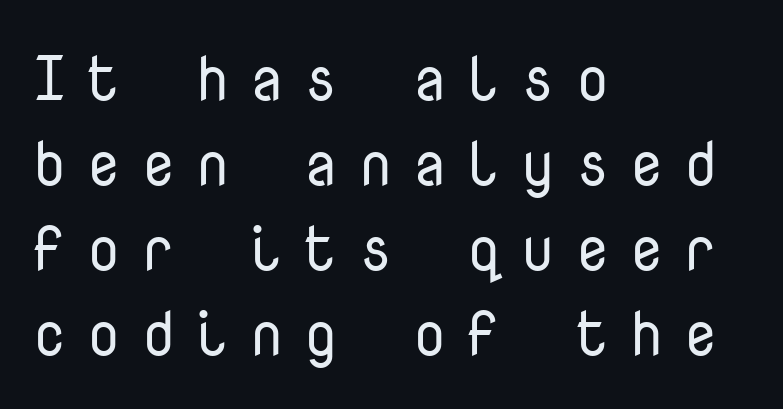
Someone cranked the tracking dial way up on this one. A typesetter would call this monospace, since all characters share one set width. Rows of type keep a routine distance in the vertical direction. Bare-footed words on every line.
